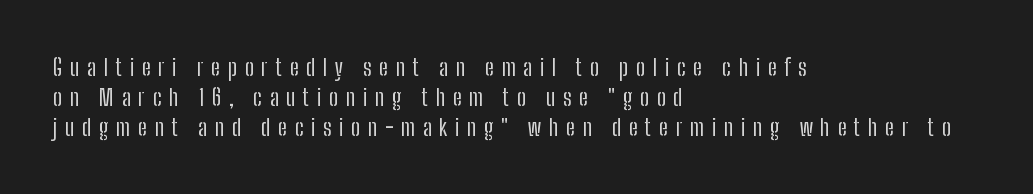
Q: Is the text bold? A: No.
Q: Is the text italic (slanted)? A: No, it is upright.
Q: Is the text underlined? A: No.
Q: How is the paragraph aligned? A: Left-aligned.
Q: Is the spacing between letters normal or unusually wide? A: Unusually wide.
Q: Is the spacing between lines tight, normal or loose? A: Normal.
